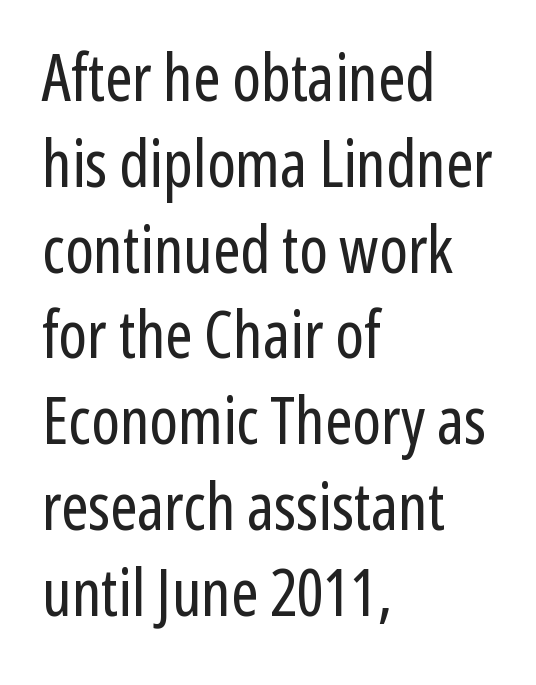
The image shows 65 px regular-weight, condensed sans-serif type, upright; set left-aligned, normal line spacing (1.32x), normal letter spacing, not underlined; low stroke contrast and a medium x-height.
